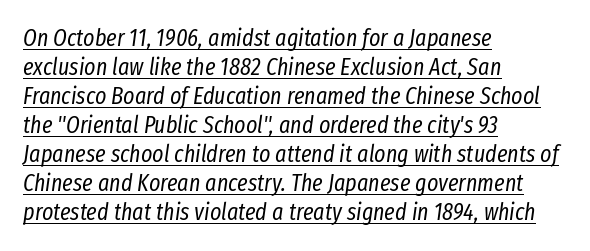
Compared with undecorated copy, this sample adds a rule below the words. The letterforms sit shoulder to shoulder at normal distance. These lines stack with their left ends in a neat column. No extra ink here — the face is not bold. Notice how the stems are inclined rather than vertical — that's the hallmark of italics.
